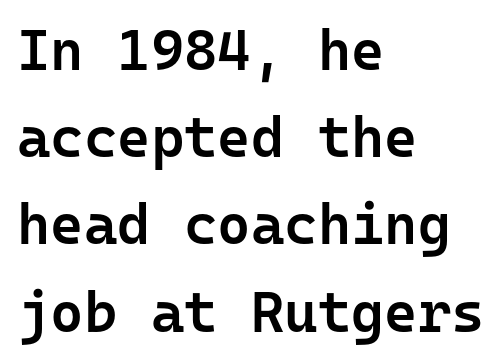
The image shows 57 px semibold sans-serif type, upright, monospaced; set left-aligned, normal line spacing (1.53x), normal letter spacing, not underlined; low stroke contrast and a medium x-height.
